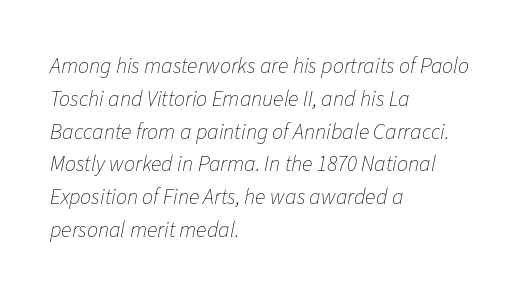
The image shows 22 px text type, italic (leaning right); set left-aligned, normal line spacing (1.49x), normal letter spacing, not underlined.
